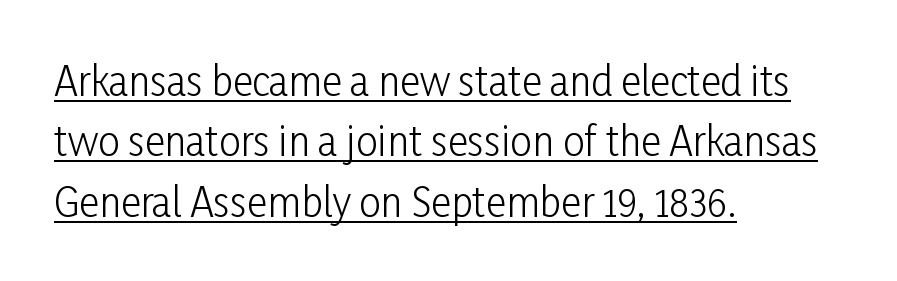
The image shows 39 px light, condensed sans-serif type, upright; set left-aligned, normal line spacing (1.55x), normal letter spacing, underlined; low stroke contrast and a medium x-height.
